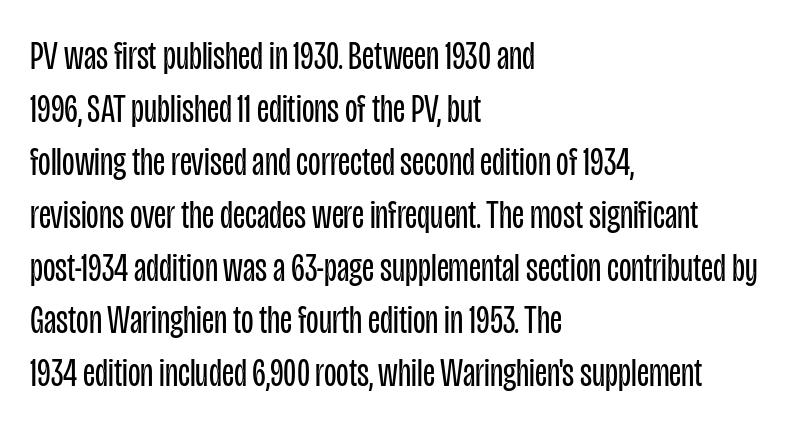
In terms of leading, this rendering sits right in the middle. Varying glyph widths throughout — classic text-font behaviour. Unlike a traditional serif, this face leaves its strokes unadorned. Glyph-to-glyph distance matches everyday printed text. The cut favours lightness, reaching ordinary text weight at its darkest.
